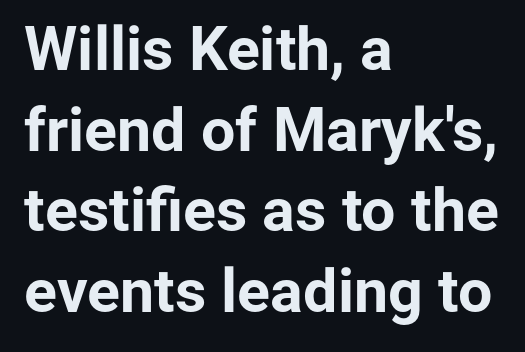
{"serif": "no", "italic": "no", "bold": "yes", "weight": "bold", "width": "normal", "stroke_contrast": "low", "x_height": "medium", "monospaced": "no", "underline": "no", "align": "left", "line_spacing": "normal", "line_spacing_ratio": 1.32, "letter_spacing": "normal", "letter_spacing_em": 0.0, "glyph_px": 61}
